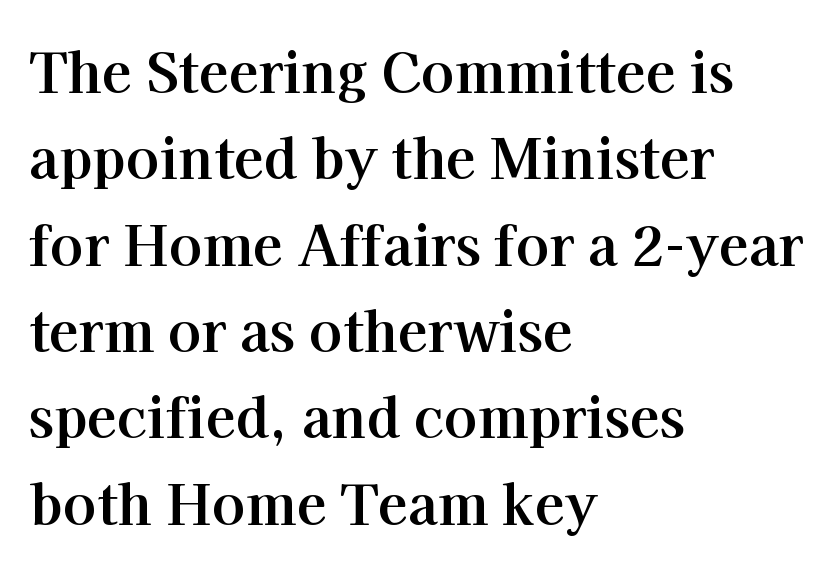
{"serif": "yes", "italic": "no", "bold": "yes", "weight": "bold", "width": "normal", "stroke_contrast": "high", "x_height": "medium", "monospaced": "no", "underline": "no", "align": "left", "line_spacing": "normal", "line_spacing_ratio": 1.57, "letter_spacing": "normal", "letter_spacing_em": 0.0, "glyph_px": 55}
